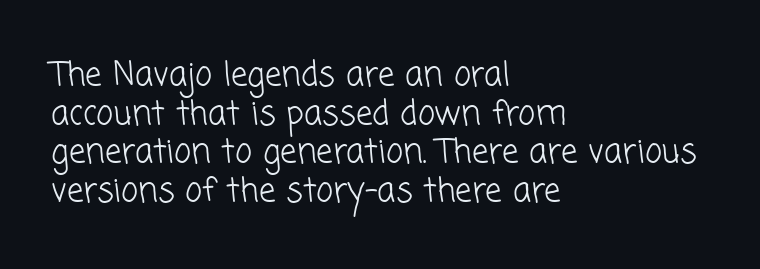
The image shows 33 px light sans-serif type; set left-aligned, line spacing 1.17x, normal letter spacing, not underlined; low stroke contrast and a medium x-height.
